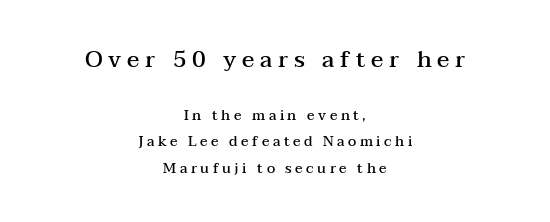
The image shows 23 px text type, upright; set centered, loose line spacing (1.92x), unusually wide letter spacing (+0.25 em), not underlined; the first (top) block is 1.64x larger.
